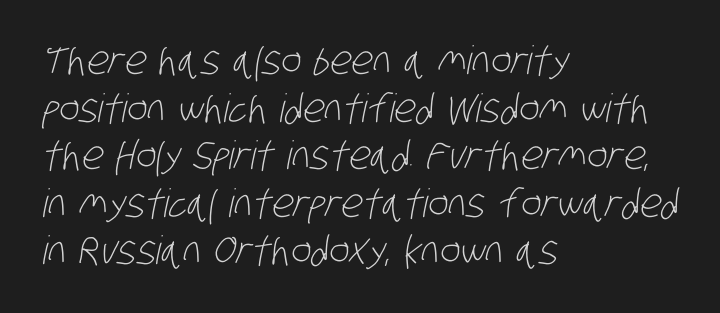
The image shows 39 px light, condensed sans-serif type; set left-aligned, line spacing 1.22x, normal letter spacing, not underlined; low stroke contrast and a large x-height.
